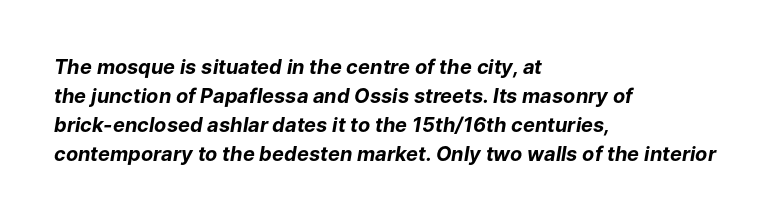
Casual observation: everything's shoved over to the left. Reading down the column, the eye jumps a familiar distance to each next line. Check under the words: just untouched page. Thick stems and heavy bowls — unmistakably bold. Emphasis-style slanted type is in use. How are the letters spaced? Ordinarily, with no added tracking.
